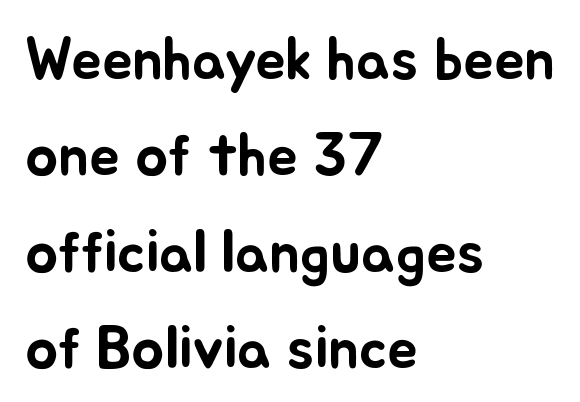
Q: Is the text italic (slanted)? A: No, it is upright.
Q: Is the text underlined? A: No.
Q: How is the paragraph aligned? A: Left-aligned.
Q: Is the spacing between letters normal or unusually wide? A: Normal.
Q: Is the spacing between lines tight, normal or loose? A: Normal.
Q: Width (condensed, normal, or wide)? A: Normal.
Q: Stroke contrast? A: Low.
Q: x-height? A: Small.
Q: Monospaced? A: No.
